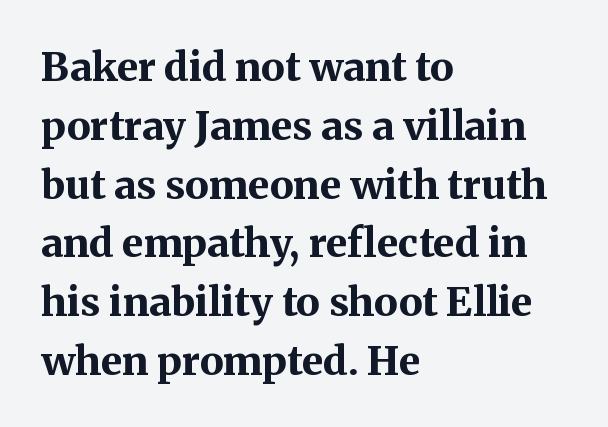
Q: Is the text bold? A: Yes.
Q: Is the text italic (slanted)? A: No, it is upright.
Q: Is the typeface a serif or a sans-serif typeface? A: Serif.
Q: Is the text underlined? A: No.
Q: How is the paragraph aligned? A: Left-aligned.
Q: Is the spacing between letters normal or unusually wide? A: Normal.
Q: Is the spacing between lines tight, normal or loose? A: Normal.
Q: Width (condensed, normal, or wide)? A: Normal.
Q: Stroke contrast? A: Medium.
Q: x-height? A: Medium.
Q: Monospaced? A: No.
